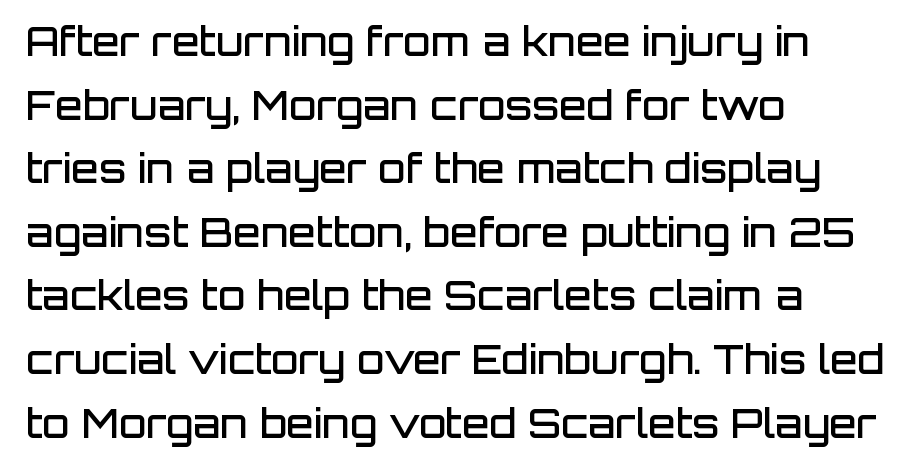
Q: Is the text bold? A: Semi-bold.
Q: Is the text italic (slanted)? A: No, it is upright.
Q: Is the typeface a serif or a sans-serif typeface? A: Sans-serif.
Q: Is the text underlined? A: No.
Q: How is the paragraph aligned? A: Left-aligned.
Q: Is the spacing between letters normal or unusually wide? A: Normal.
Q: Is the spacing between lines tight, normal or loose? A: Normal.
Q: Width (condensed, normal, or wide)? A: Normal.
Q: Stroke contrast? A: Low.
Q: x-height? A: Large.
Q: Monospaced? A: No.
